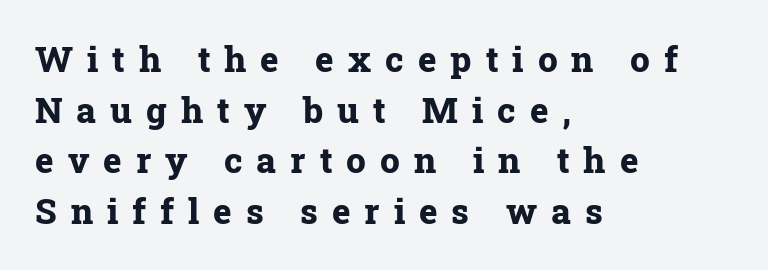
Q: Is the text bold? A: Yes.
Q: Is the text italic (slanted)? A: No, it is upright.
Q: Is the typeface a serif or a sans-serif typeface? A: Serif.
Q: Is the text underlined? A: No.
Q: How is the paragraph aligned? A: Left-aligned.
Q: Is the spacing between letters normal or unusually wide? A: Unusually wide.
Q: Is the spacing between lines tight, normal or loose? A: Normal.
Q: Width (condensed, normal, or wide)? A: Normal.
Q: Stroke contrast? A: Low.
Q: x-height? A: Medium.
Q: Monospaced? A: No.
